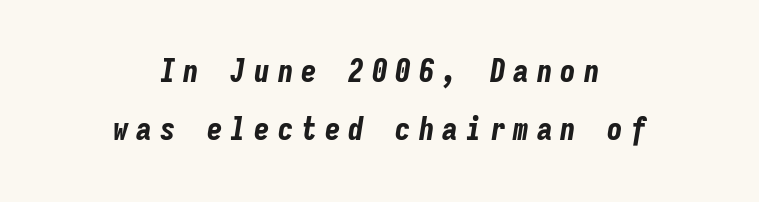
The image shows 31 px bold, condensed type, italic (leaning right), monospaced; set centered, line spacing 1.88x, unusually wide letter spacing (+0.26 em), not underlined; low stroke contrast and a medium x-height.
